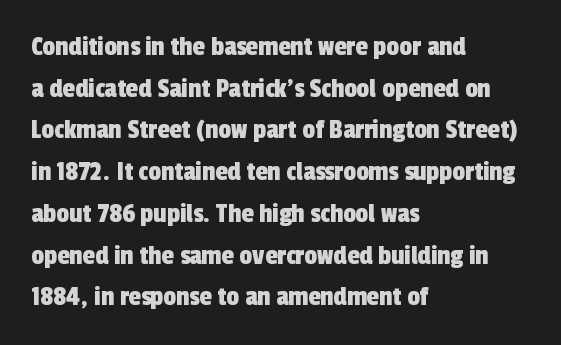
Only glyphs here, with clear space below each row. The letters sit at their default tracking, neither squeezed nor spread. The glyphs in this specimen are sans serif. Here the designer chose a conventional face with non-uniform glyph widths. Every row of glyphs begins at an identical x-position on the left.
